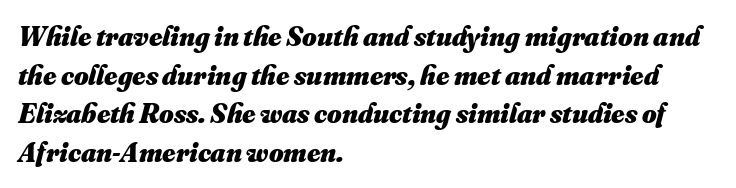
{"bold": "yes", "weight": "heavy", "width": "normal", "stroke_contrast": "medium", "x_height": "small", "monospaced": "no", "underline": "no", "align": "left", "line_spacing": "normal", "line_spacing_ratio": 1.38, "letter_spacing": "normal", "letter_spacing_em": 0.0, "glyph_px": 28}
